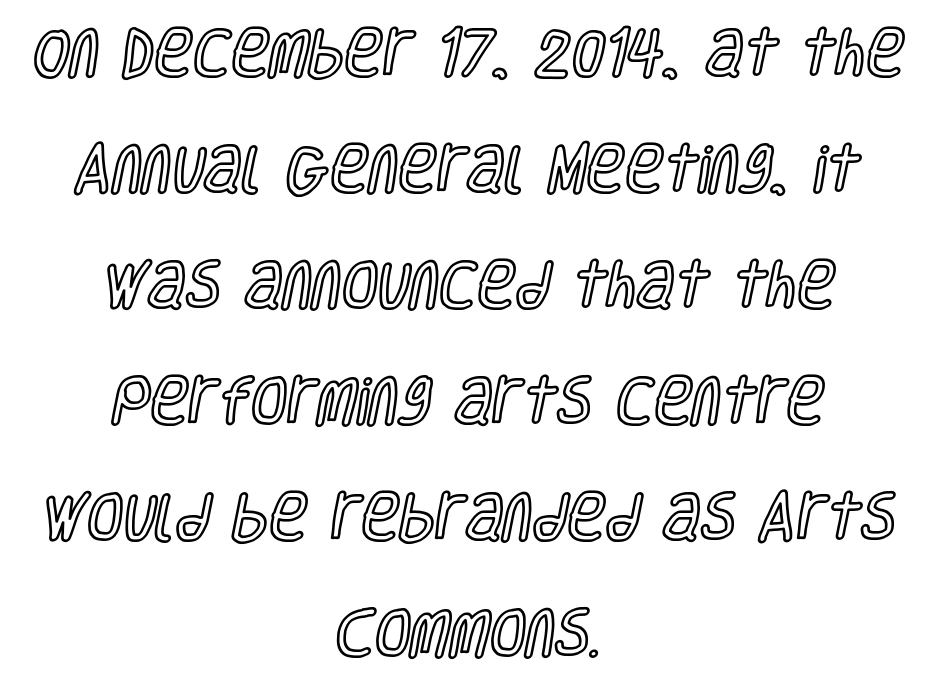
{"width": "condensed", "x_height": "large", "monospaced": "no", "underline": "no", "align": "center", "line_spacing": "loose", "line_spacing_ratio": 2.23, "letter_spacing": "normal", "letter_spacing_em": 0.0, "glyph_px": 52}
